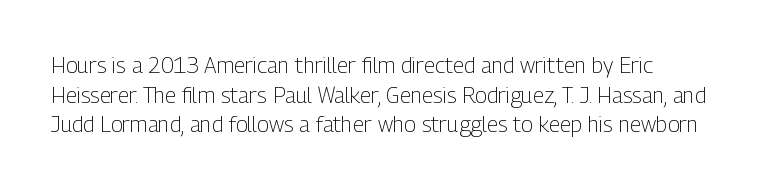
Unmarked baselines from the first word to the last. The designer left line spacing at the default. The rendering anchors every line to the left-hand side. The gaps between neighbouring characters are ordinary and unremarkable. The type sits square on the baseline with zero lean.
